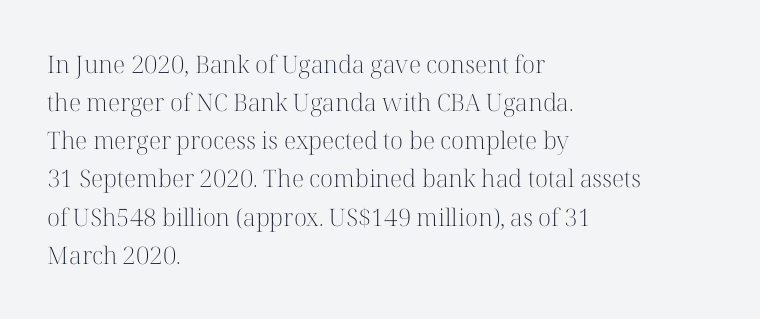
{"italic": "no", "bold": "no", "underline": "no", "align": "left", "line_spacing": "normal", "line_spacing_ratio": 1.59, "letter_spacing": "normal", "letter_spacing_em": 0.0, "glyph_px": 24}
